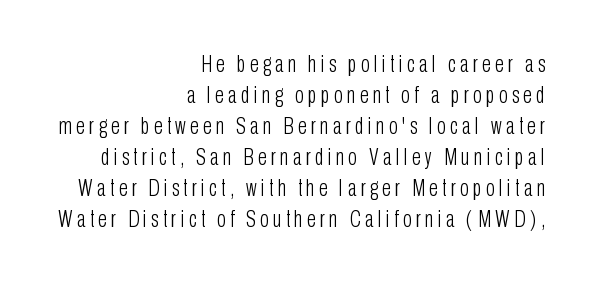
Q: Is the text bold? A: No.
Q: Is the text italic (slanted)? A: No, it is upright.
Q: Is the text underlined? A: No.
Q: How is the paragraph aligned? A: Right-aligned.
Q: Is the spacing between lines tight, normal or loose? A: Normal.
